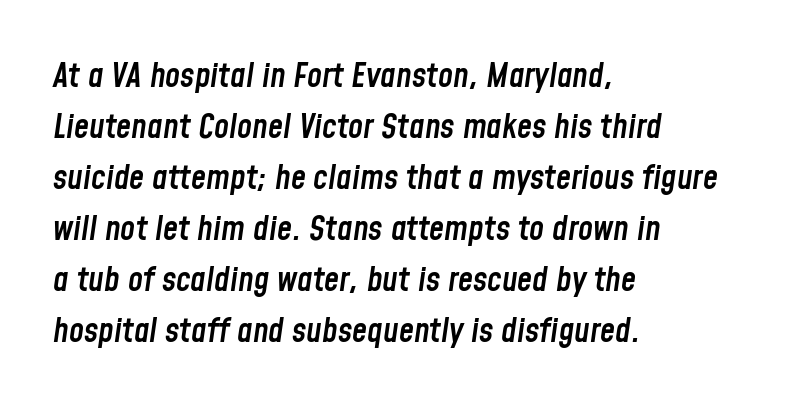
{"italic": "yes", "lean": "right", "slant_degrees": 8, "bold": "semi", "weight": "semibold", "width": "condensed", "stroke_contrast": "low", "x_height": "medium", "monospaced": "no", "underline": "no", "align": "left", "line_spacing": "normal", "line_spacing_ratio": 1.5, "letter_spacing": "normal", "letter_spacing_em": 0.0, "glyph_px": 34}
